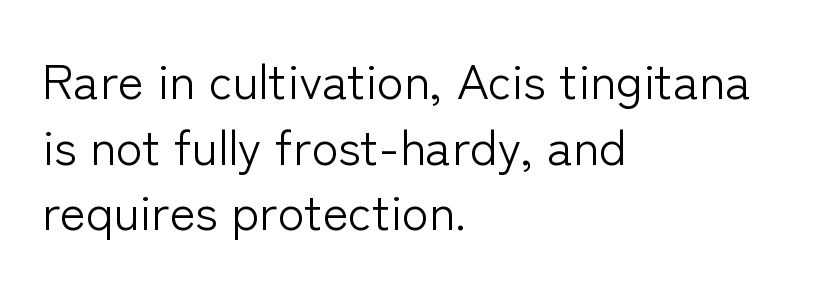
The image shows 49 px light sans-serif type, upright; set left-aligned, normal line spacing (1.34x), normal letter spacing, not underlined; low stroke contrast and a medium x-height.
